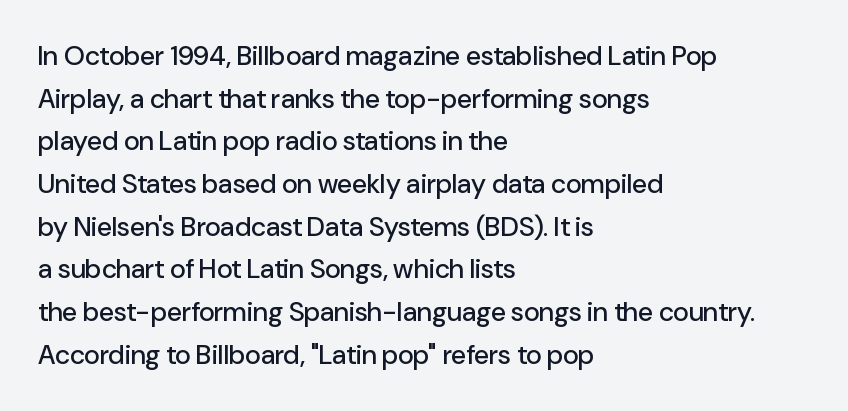
The image shows 27 px text type, upright; set left-aligned, normal line spacing (1.58x), normal letter spacing, not underlined.
